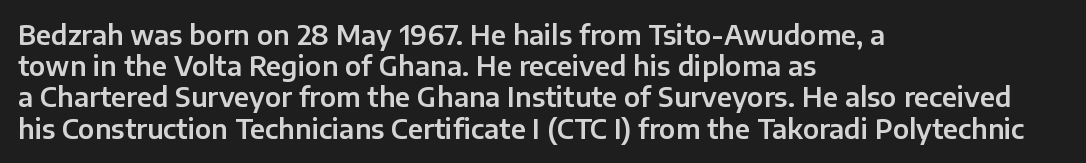
Q: Is the text italic (slanted)? A: No, it is upright.
Q: Is the text underlined? A: No.
Q: How is the paragraph aligned? A: Left-aligned.
Q: Is the spacing between letters normal or unusually wide? A: Normal.
